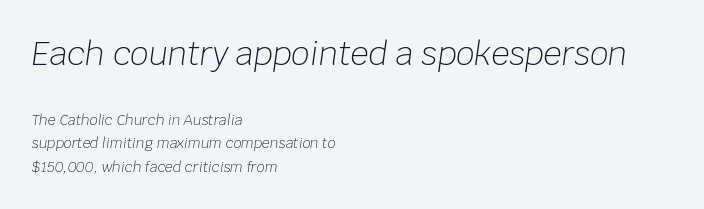
{"italic": "yes", "lean": "right", "slant_degrees": 8, "bold": "no", "weight": "light", "width": "normal", "stroke_contrast": "low", "x_height": "large", "monospaced": "no", "underline": "no", "align": "left", "line_spacing": "normal", "line_spacing_ratio": 1.65, "letter_spacing": "normal", "letter_spacing_em": 0.0, "larger_block": "first", "size_ratio": 2.29, "glyph_px": 32}
